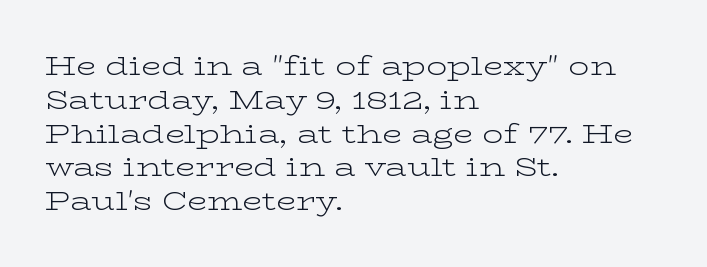
Q: Is the text bold? A: No.
Q: Is the text italic (slanted)? A: No, it is upright.
Q: Is the text underlined? A: No.
Q: How is the paragraph aligned? A: Left-aligned.
Q: Is the spacing between letters normal or unusually wide? A: Normal.
Q: Is the spacing between lines tight, normal or loose? A: Normal.
